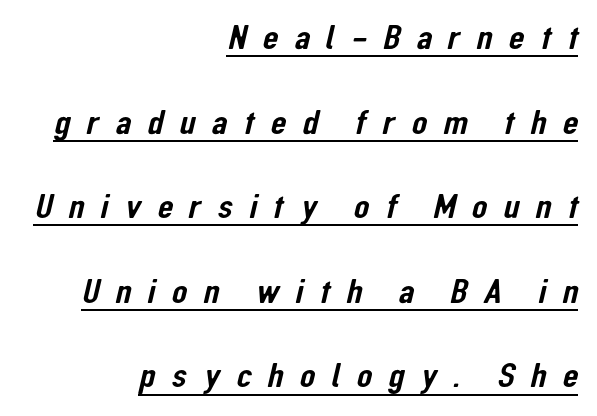
{"serif": "no", "width": "condensed", "stroke_contrast": "low", "x_height": "medium", "monospaced": "no", "underline": "yes", "align": "right", "line_spacing": "loose", "line_spacing_ratio": 2.35, "letter_spacing": "wide", "letter_spacing_em": 0.45, "glyph_px": 36}
